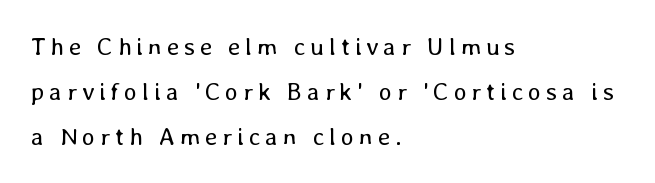
No word sits above an underline. The font's upright variant was chosen for this text. Stems here are at most as thick as an everyday book face. The paragraph shown leans on its left margin.
